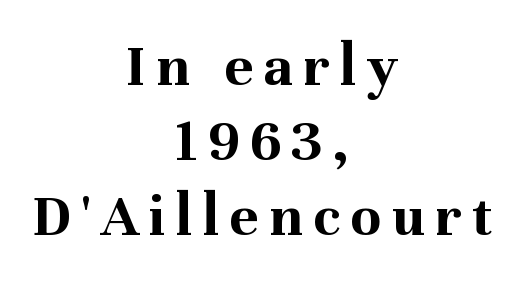
{"serif": "yes", "italic": "no", "bold": "yes", "weight": "bold", "width": "normal", "stroke_contrast": "medium", "x_height": "medium", "monospaced": "no", "underline": "no", "align": "center", "line_spacing_ratio": 1.23, "glyph_px": 61}
